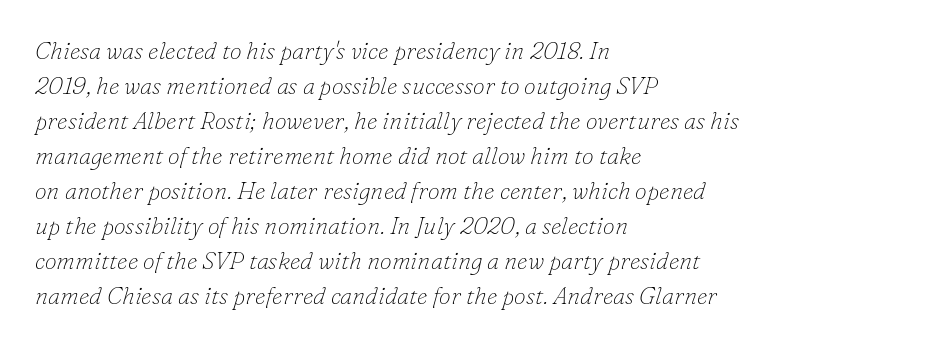
The image shows 24 px text type, italic (leaning right); set left-aligned, normal line spacing (1.46x), normal letter spacing, not underlined.
